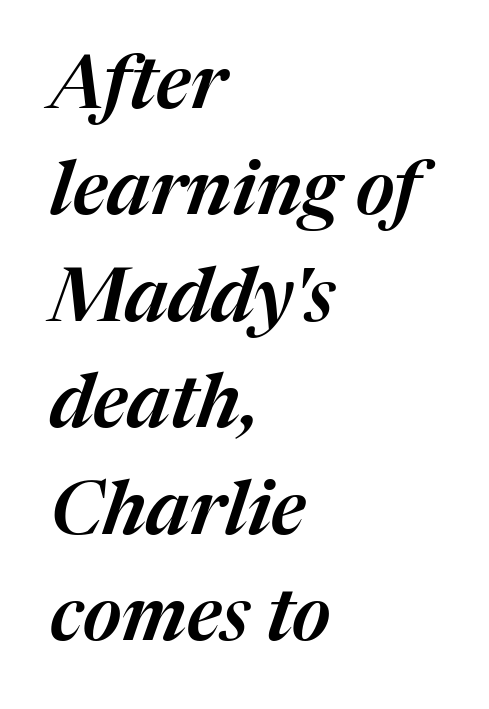
{"italic": "yes", "lean": "right", "slant_degrees": 17, "width": "normal", "stroke_contrast": "medium", "x_height": "medium", "monospaced": "no", "underline": "no", "align": "left", "line_spacing": "normal", "line_spacing_ratio": 1.42, "letter_spacing": "normal", "letter_spacing_em": 0.0, "glyph_px": 75}
